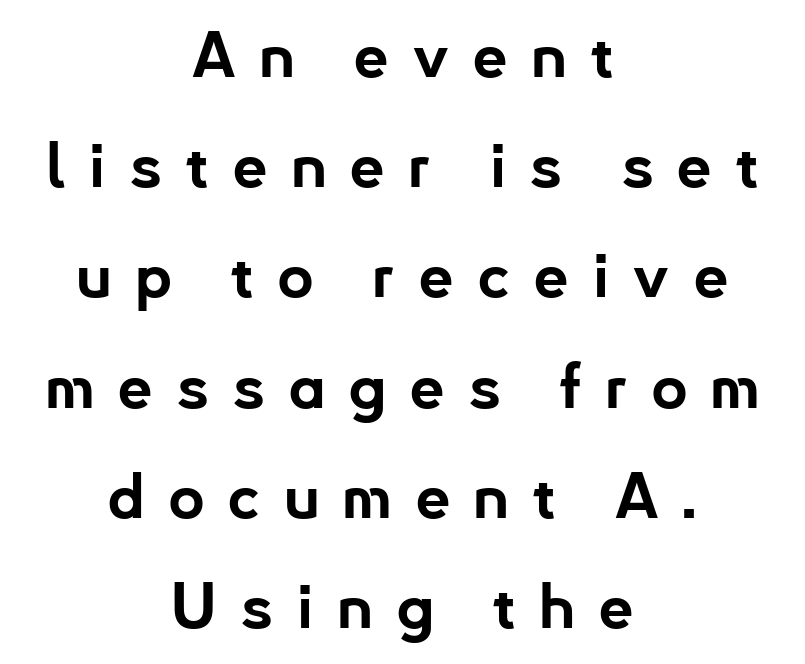
The image shows 63 px bold sans-serif type, upright; set centered, line spacing 1.75x, unusually wide letter spacing (+0.36 em), not underlined; low stroke contrast and a small x-height.
